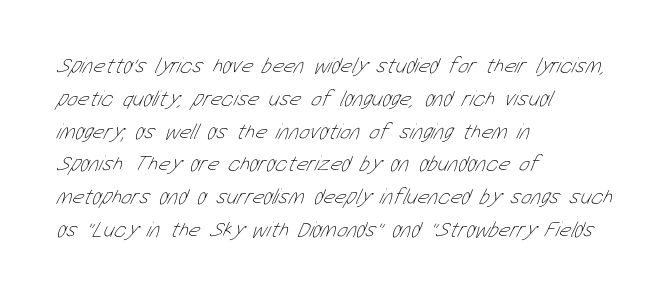
The image shows 22 px text type; set left-aligned, normal line spacing (1.49x), normal letter spacing, not underlined.
